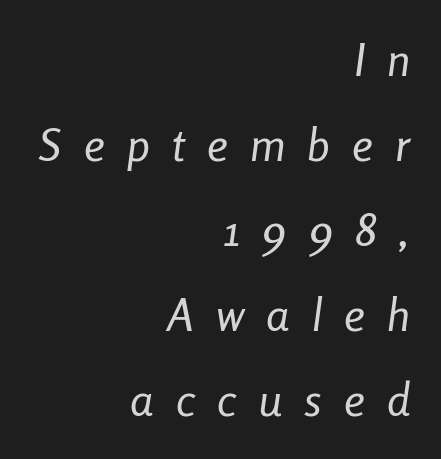
Q: Is the text bold? A: No.
Q: Is the text italic (slanted)? A: Yes, it leans right by about 8 degrees.
Q: Is the text underlined? A: No.
Q: How is the paragraph aligned? A: Right-aligned.
Q: Is the spacing between letters normal or unusually wide? A: Unusually wide.
Q: Width (condensed, normal, or wide)? A: Condensed.
Q: Stroke contrast? A: Low.
Q: x-height? A: Medium.
Q: Monospaced? A: No.
